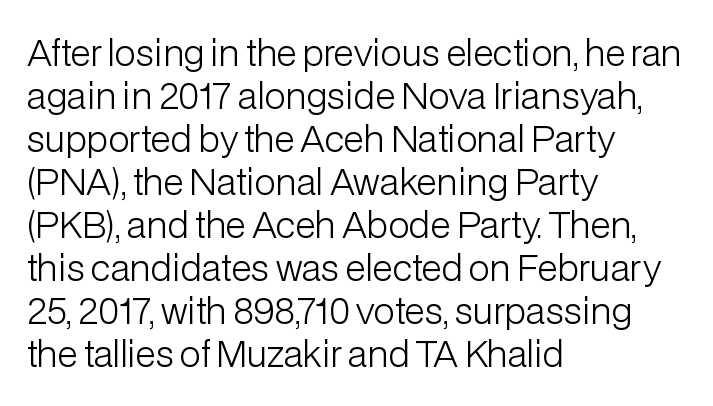
Q: Is the text bold? A: No.
Q: Is the text italic (slanted)? A: No, it is upright.
Q: Is the typeface a serif or a sans-serif typeface? A: Sans-serif.
Q: Is the text underlined? A: No.
Q: How is the paragraph aligned? A: Left-aligned.
Q: Is the spacing between letters normal or unusually wide? A: Normal.
Q: Width (condensed, normal, or wide)? A: Normal.
Q: Stroke contrast? A: Low.
Q: x-height? A: Medium.
Q: Monospaced? A: No.
